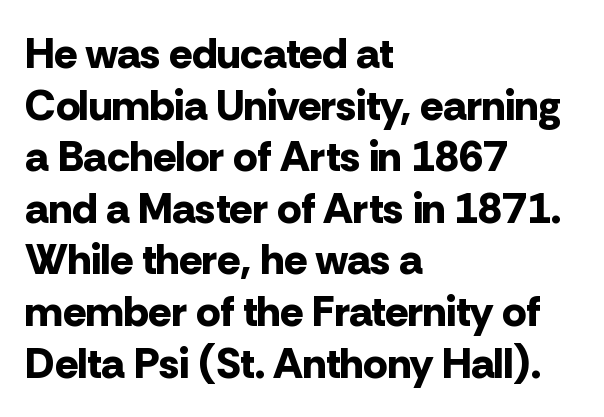
Q: Is the text bold? A: Yes.
Q: Is the text italic (slanted)? A: No, it is upright.
Q: Is the typeface a serif or a sans-serif typeface? A: Sans-serif.
Q: Is the text underlined? A: No.
Q: How is the paragraph aligned? A: Left-aligned.
Q: Is the spacing between letters normal or unusually wide? A: Normal.
Q: Width (condensed, normal, or wide)? A: Normal.
Q: Stroke contrast? A: Low.
Q: x-height? A: Medium.
Q: Monospaced? A: No.
